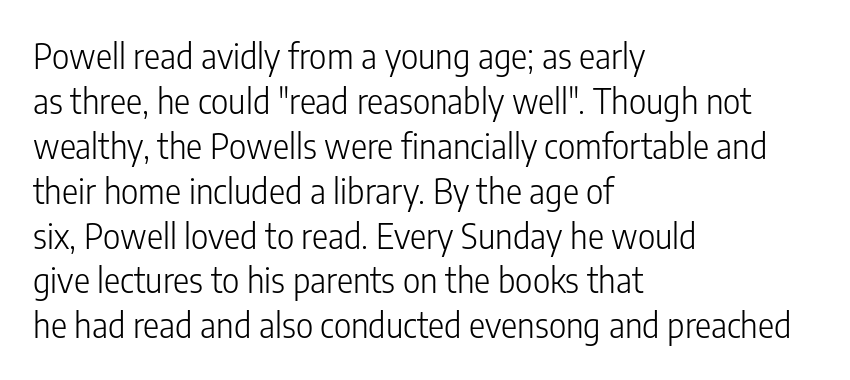
The image shows 34 px light, condensed sans-serif type, upright; set left-aligned, normal line spacing (1.32x), normal letter spacing, not underlined; low stroke contrast and a medium x-height.
